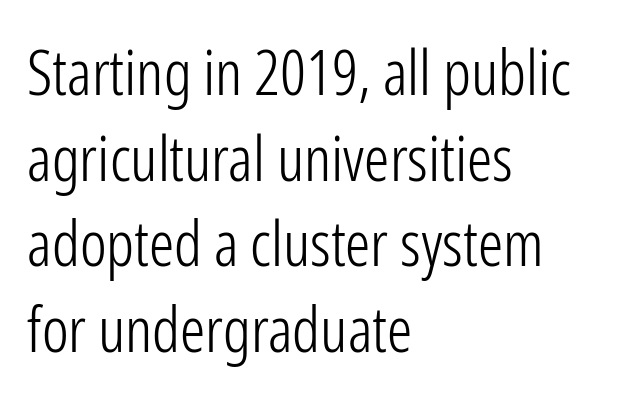
{"serif": "no", "italic": "no", "bold": "no", "weight": "light", "width": "condensed", "stroke_contrast": "low", "x_height": "medium", "monospaced": "no", "underline": "no", "align": "left", "line_spacing": "normal", "line_spacing_ratio": 1.36, "letter_spacing": "normal", "letter_spacing_em": 0.0, "glyph_px": 63}
